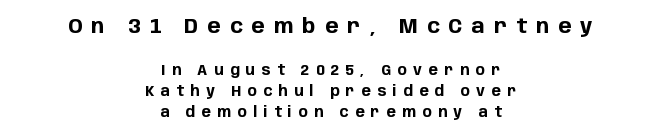
The letters are spread apart with noticeably loose tracking. Underline: absent. The passage shown is emphatically bold. Compared with a flush-left layout, this one balances lines on the center instead.
